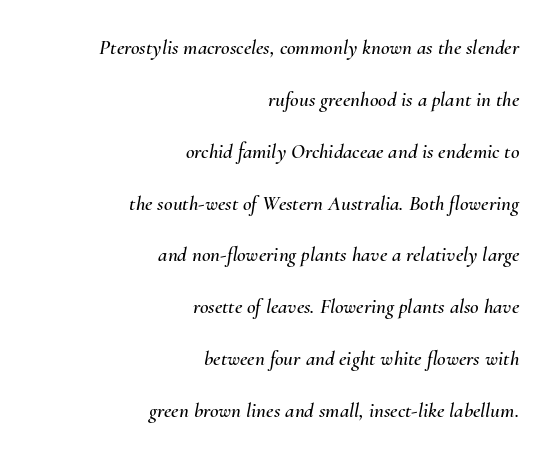
The image shows 21 px text type, italic (leaning right); set right-aligned, loose line spacing (2.47x), normal letter spacing, not underlined.
